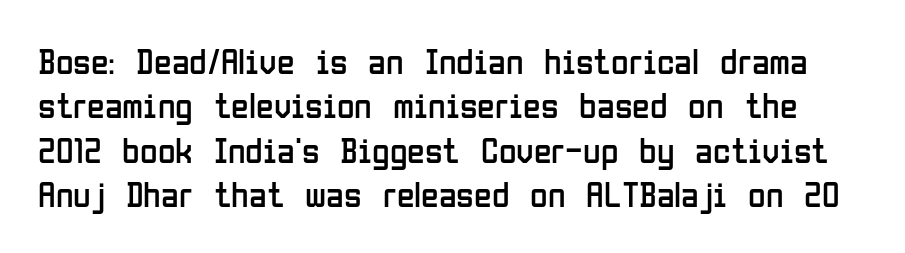
Clear beneath every line of the passage. The face looks like a standard text weight, possibly lighter. Words appear dense and cohesive because spacing is normal. Looks like regular typesetting: each glyph gets only the width it needs. Every stem runs plumb, perpendicular to the baseline. Serif or sans? Sans — the stroke terminals are bare.
